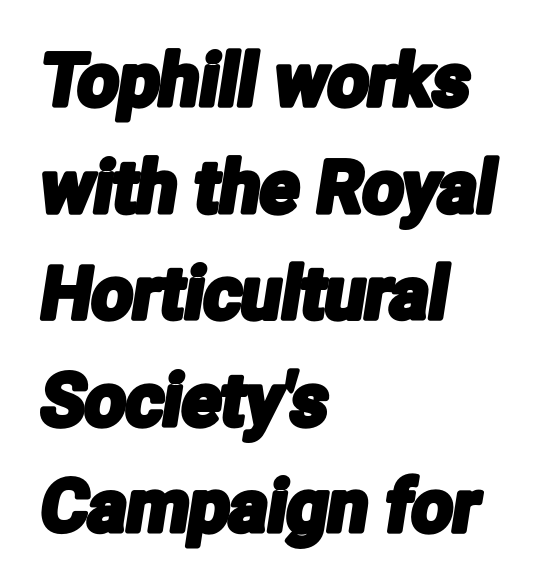
{"serif": "no", "width": "condensed", "stroke_contrast": "low", "x_height": "medium", "monospaced": "no", "underline": "no", "align": "left", "line_spacing": "normal", "line_spacing_ratio": 1.48, "letter_spacing": "normal", "letter_spacing_em": 0.0, "glyph_px": 72}
